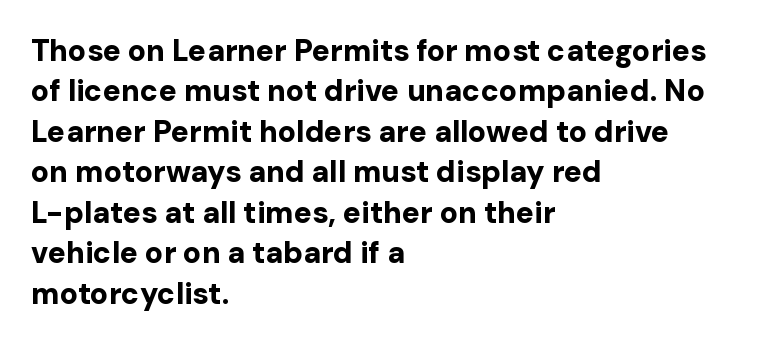
The image shows 30 px bold sans-serif type, upright; set left-aligned, normal line spacing (1.35x), normal letter spacing, not underlined; low stroke contrast and a medium x-height.
